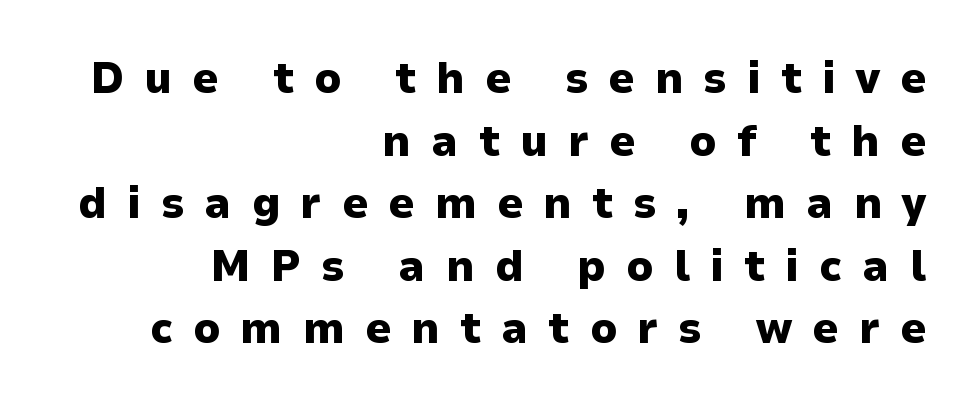
The image shows 45 px heavy sans-serif type, upright; set right-aligned, normal line spacing (1.39x), unusually wide letter spacing (+0.45 em), not underlined; low stroke contrast and a medium x-height.
